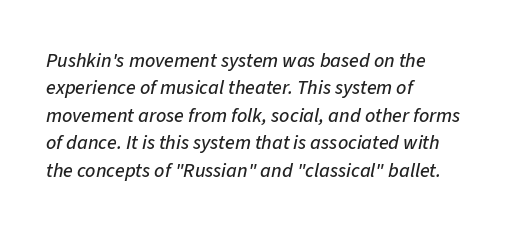
There's an unmistakable incline to the writing here. The area under the type is left untouched. Does the leading feel generous? No, just average. The line texture is even and compact thanks to regular tracking. Teacher's note: observe the even left margin — that is flush-left alignment.
